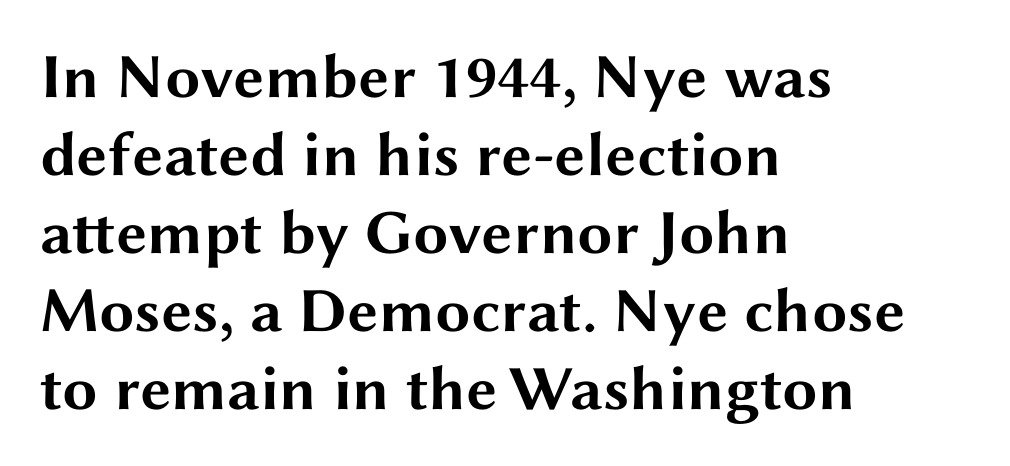
The image shows 63 px bold, wide sans-serif type, upright; set left-aligned, line spacing 1.24x, normal letter spacing, not underlined; medium stroke contrast and a medium x-height.
